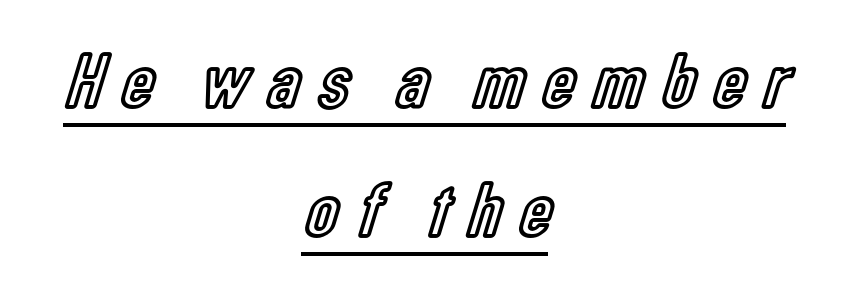
The image shows 79 px condensed type; set centered, normal line spacing (1.63x), unusually wide letter spacing (+0.24 em), underlined; a medium x-height.
